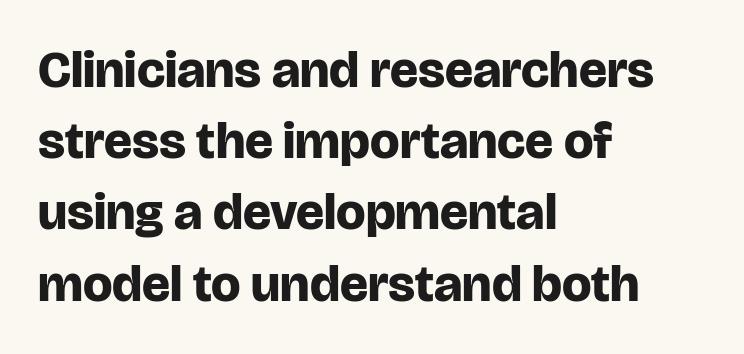
{"serif": "no", "italic": "no", "bold": "yes", "weight": "bold", "width": "normal", "stroke_contrast": "low", "x_height": "large", "monospaced": "no", "underline": "no", "align": "left", "line_spacing": "normal", "line_spacing_ratio": 1.37, "letter_spacing": "normal", "letter_spacing_em": 0.0, "glyph_px": 52}
